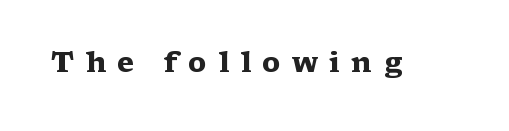
{"serif": "yes", "italic": "no", "bold": "yes", "weight": "heavy", "width": "wide", "stroke_contrast": "medium", "x_height": "medium", "monospaced": "no", "underline": "no", "letter_spacing": "wide", "letter_spacing_em": 0.4, "glyph_px": 28}
